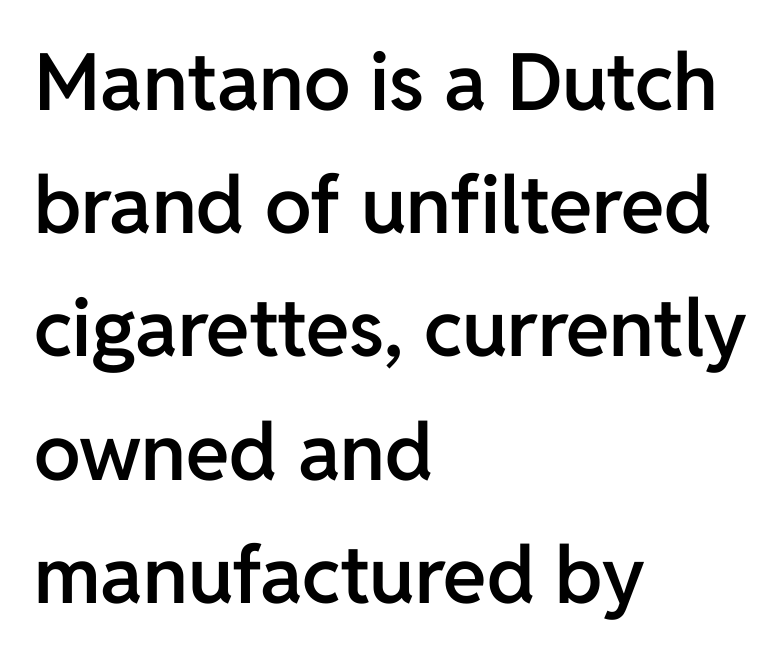
The image shows 79 px semibold sans-serif type, upright; set left-aligned, normal line spacing (1.56x), normal letter spacing, not underlined; low stroke contrast and a medium x-height.
